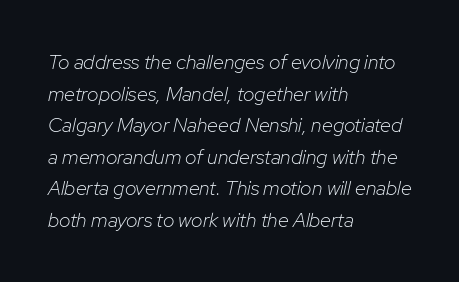
The image shows 20 px text type, italic (leaning right); set left-aligned, normal line spacing (1.58x), normal letter spacing, not underlined.
